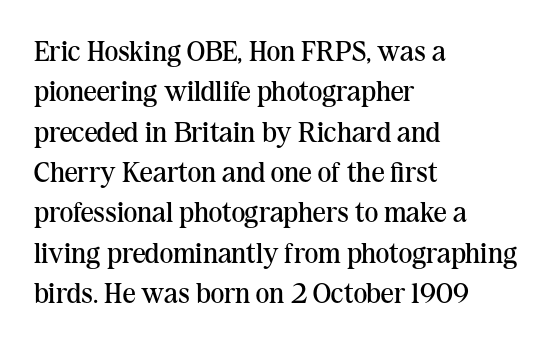
{"serif": "yes", "italic": "no", "bold": "no", "weight": "regular", "width": "normal", "stroke_contrast": "medium", "x_height": "medium", "monospaced": "no", "underline": "no", "align": "left", "line_spacing": "normal", "line_spacing_ratio": 1.39, "letter_spacing": "normal", "letter_spacing_em": 0.0, "glyph_px": 29}
